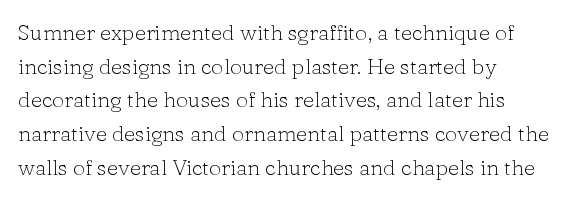
{"italic": "no", "bold": "no", "underline": "no", "align": "left", "line_spacing": "normal", "line_spacing_ratio": 1.53, "letter_spacing": "normal", "letter_spacing_em": 0.0, "glyph_px": 22}
